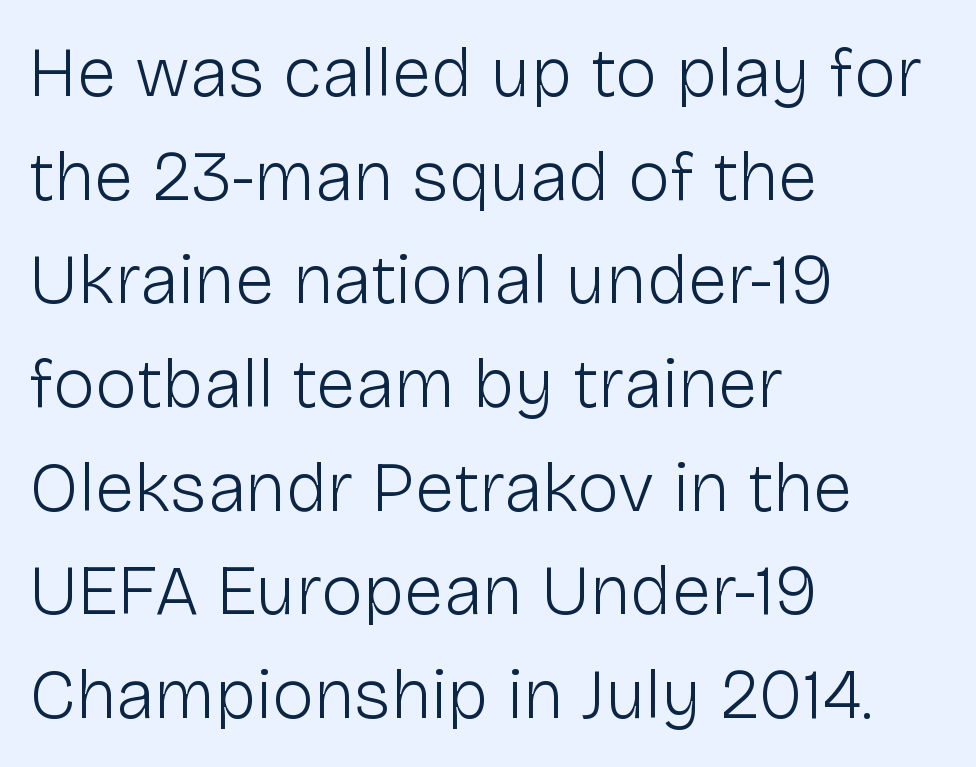
The compositor pushed each line to the left boundary. The rendering uses natural spacing where letterforms have individual widths. Stems and bowls with no extra thickness — not bold. Stroke terminals: plain, sans-serif.
